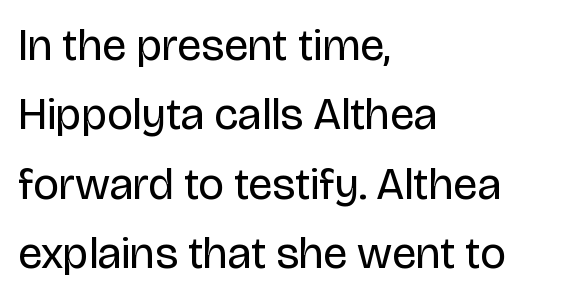
Q: Is the text bold? A: No.
Q: Is the text italic (slanted)? A: No, it is upright.
Q: Is the typeface a serif or a sans-serif typeface? A: Sans-serif.
Q: Is the text underlined? A: No.
Q: How is the paragraph aligned? A: Left-aligned.
Q: Is the spacing between letters normal or unusually wide? A: Normal.
Q: Is the spacing between lines tight, normal or loose? A: Normal.
Q: Width (condensed, normal, or wide)? A: Normal.
Q: Stroke contrast? A: Low.
Q: x-height? A: Large.
Q: Monospaced? A: No.
